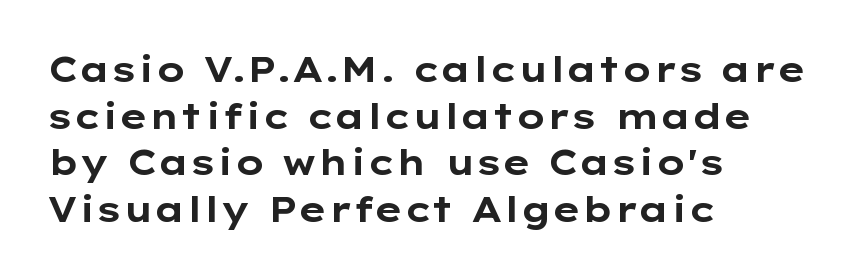
Each letter keeps its own natural width here, so spacing adapts to shape. This sample uses an upright cut, with every glyph sitting square on the baseline. Compared with typical paragraphs, the rows here are spaced about the same. Bare-footed words on every line. Honestly, the letter spacing is just normal — you wouldn't notice it. Compared with a centered layout, this one pins lines to the left instead.
